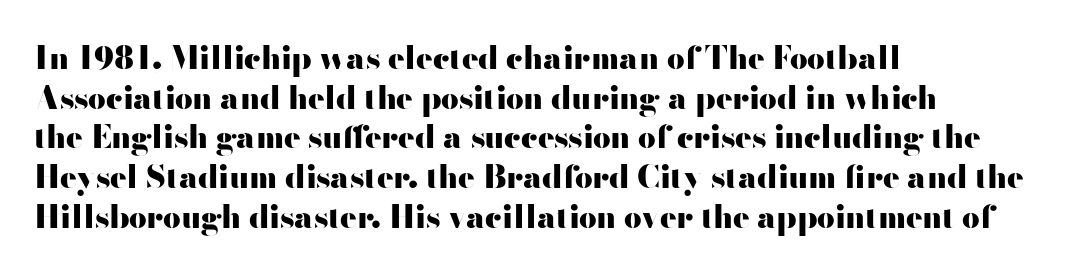
The image shows 31 px heavy, wide type, upright; set left-aligned, normal line spacing (1.28x), normal letter spacing, not underlined; high stroke contrast and a small x-height.
